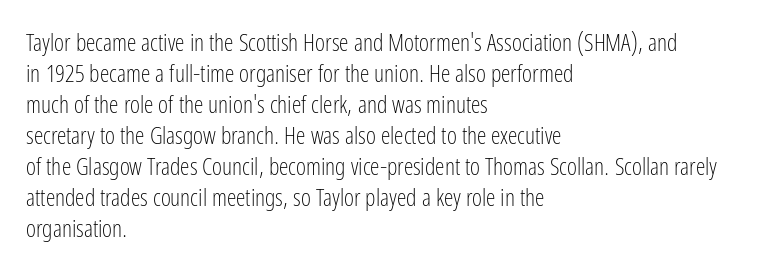
The image shows 24 px text type, upright; set left-aligned, normal line spacing (1.29x), normal letter spacing, not underlined.
